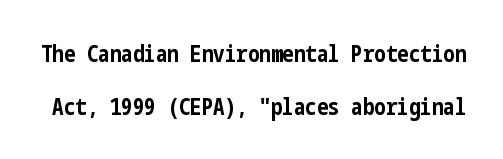
{"italic": "no", "bold": "yes", "underline": "no", "line_spacing": "loose", "line_spacing_ratio": 2.3, "letter_spacing": "normal", "letter_spacing_em": 0.0, "glyph_px": 23}
